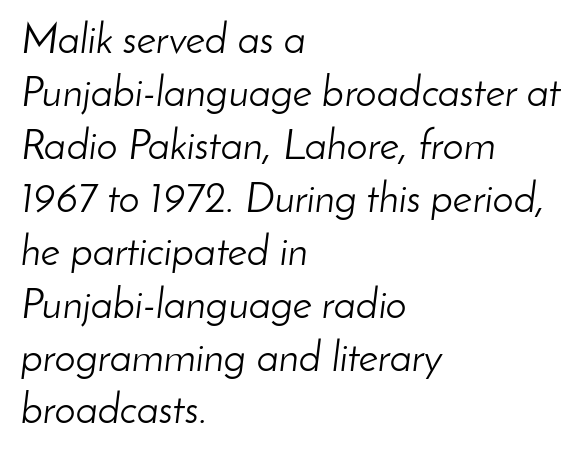
The image shows 42 px light type, italic (leaning right); set left-aligned, normal line spacing (1.26x), normal letter spacing, not underlined; low stroke contrast and a small x-height.
